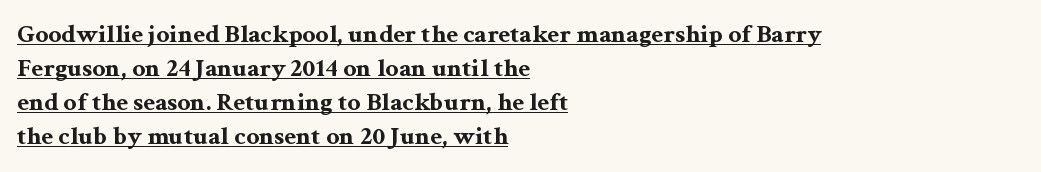
Q: Is the text bold? A: Yes.
Q: Is the text italic (slanted)? A: No, it is upright.
Q: Is the text underlined? A: Yes.
Q: How is the paragraph aligned? A: Left-aligned.
Q: Is the spacing between letters normal or unusually wide? A: Normal.
Q: Is the spacing between lines tight, normal or loose? A: Normal.
